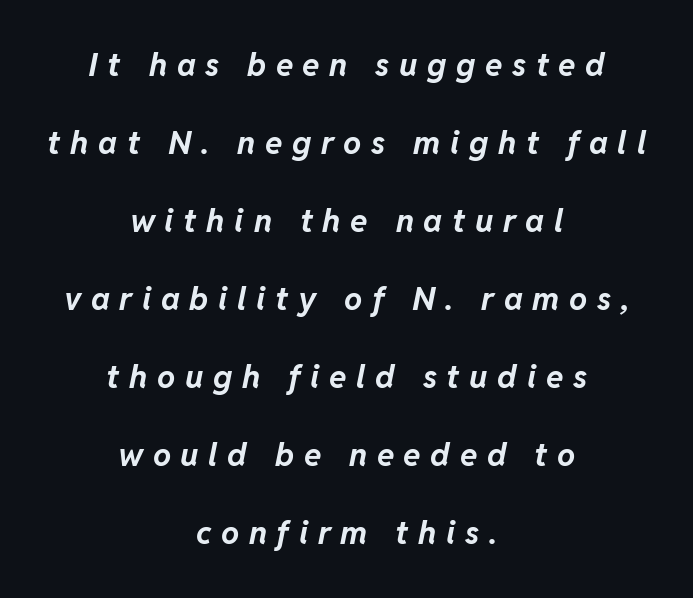
Successive baselines arrive slowly, with a big drop between each. The letters are spread apart with noticeably loose tracking. The strip under each line holds only bare page. How heavy is the stroke? Heavy — this is a bold. The glyphs look as if they've been sheared to an angle.
